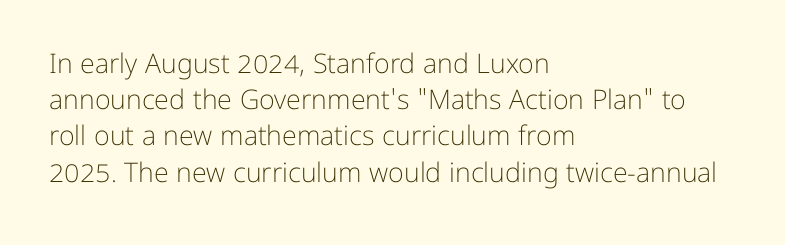
Q: Is the text bold? A: No.
Q: Is the text italic (slanted)? A: No, it is upright.
Q: Is the text underlined? A: No.
Q: How is the paragraph aligned? A: Left-aligned.
Q: Is the spacing between letters normal or unusually wide? A: Normal.
Q: Is the spacing between lines tight, normal or loose? A: Normal.
